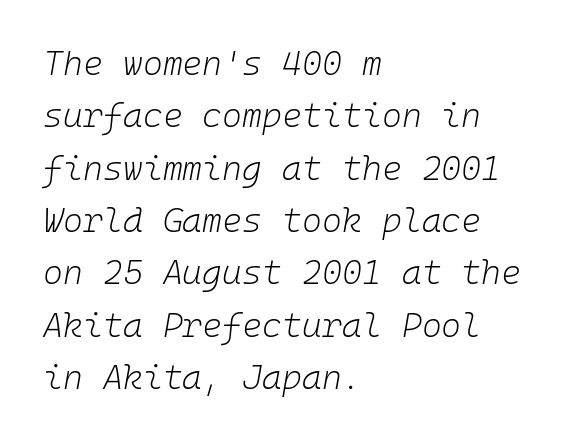
Q: Is the text bold? A: No.
Q: Is the text italic (slanted)? A: Yes, it leans right by about 10 degrees.
Q: Is the text underlined? A: No.
Q: How is the paragraph aligned? A: Left-aligned.
Q: Is the spacing between letters normal or unusually wide? A: Normal.
Q: Is the spacing between lines tight, normal or loose? A: Normal.
Q: Width (condensed, normal, or wide)? A: Normal.
Q: Stroke contrast? A: Low.
Q: x-height? A: Medium.
Q: Monospaced? A: Yes.
